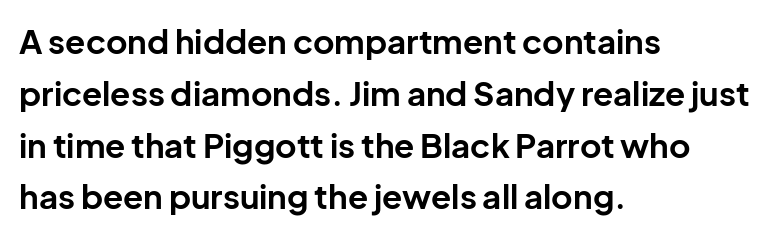
{"serif": "no", "italic": "no", "bold": "yes", "weight": "bold", "width": "normal", "stroke_contrast": "low", "x_height": "medium", "monospaced": "no", "underline": "no", "align": "left", "line_spacing": "normal", "line_spacing_ratio": 1.57, "letter_spacing": "normal", "letter_spacing_em": 0.0, "glyph_px": 33}
